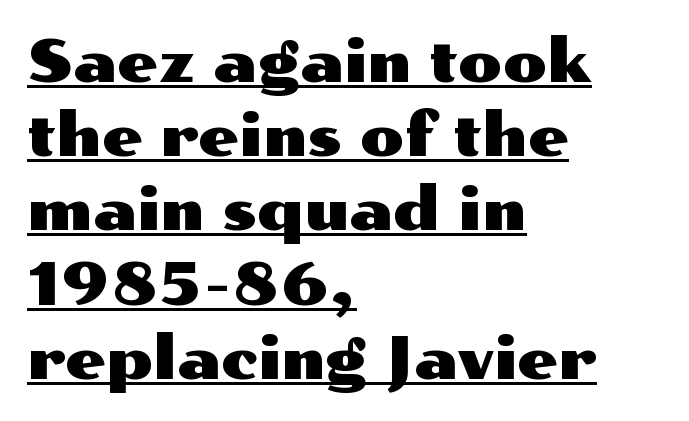
Q: Is the text italic (slanted)? A: No, it is upright.
Q: Is the typeface a serif or a sans-serif typeface? A: Sans-serif.
Q: Is the text underlined? A: Yes.
Q: How is the paragraph aligned? A: Left-aligned.
Q: Is the spacing between letters normal or unusually wide? A: Normal.
Q: Is the spacing between lines tight, normal or loose? A: Normal.
Q: Width (condensed, normal, or wide)? A: Wide.
Q: Stroke contrast? A: Medium.
Q: x-height? A: Medium.
Q: Monospaced? A: No.
